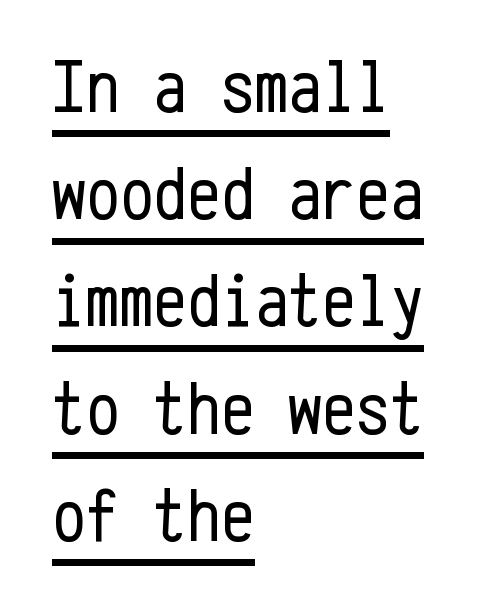
The image shows 75 px regular-weight, condensed sans-serif type, upright, monospaced; set left-aligned, normal line spacing (1.43x), normal letter spacing, underlined; low stroke contrast and a medium x-height.
